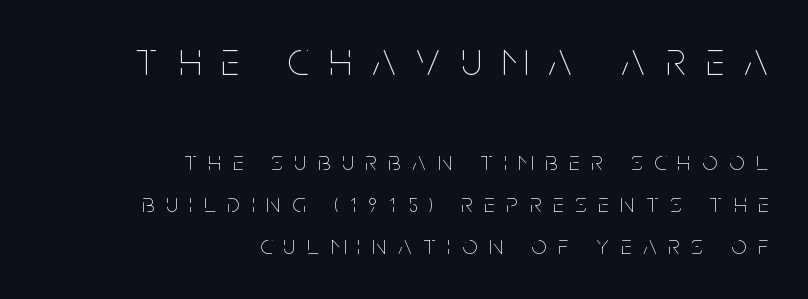
Q: Is the text bold? A: No.
Q: Is the text italic (slanted)? A: No, it is upright.
Q: Is the text underlined? A: No.
Q: How is the paragraph aligned? A: Right-aligned.
Q: Is the spacing between letters normal or unusually wide? A: Unusually wide.
Q: Is the spacing between lines tight, normal or loose? A: Normal.
Q: Which block of text is set in a larger size, the first (top) or the second (bottom)? A: The first (top) one.
Q: Width (condensed, normal, or wide)? A: Condensed.
Q: Stroke contrast? A: Low.
Q: x-height? A: Large.
Q: Monospaced? A: No.
